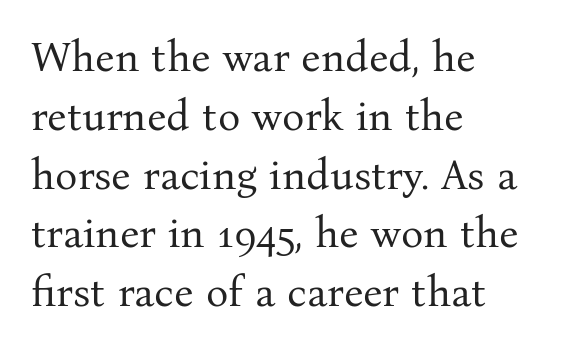
{"serif": "yes", "italic": "no", "bold": "no", "weight": "regular", "width": "normal", "stroke_contrast": "medium", "x_height": "medium", "monospaced": "no", "underline": "no", "align": "left", "line_spacing": "normal", "line_spacing_ratio": 1.4, "letter_spacing": "normal", "letter_spacing_em": 0.0, "glyph_px": 42}
